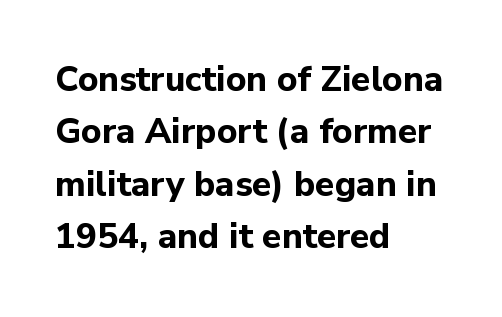
The image shows 35 px bold sans-serif type, upright; set left-aligned, normal line spacing (1.5x), normal letter spacing, not underlined; low stroke contrast and a medium x-height.
